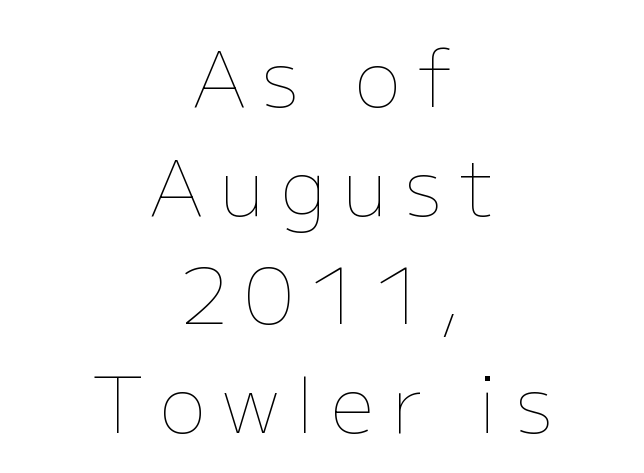
Think of a printed novel: that variable character pitch is what you see here. The type is letterspaced generously, with wide tracking. Style check: upright. Bare-footed words on every line.
